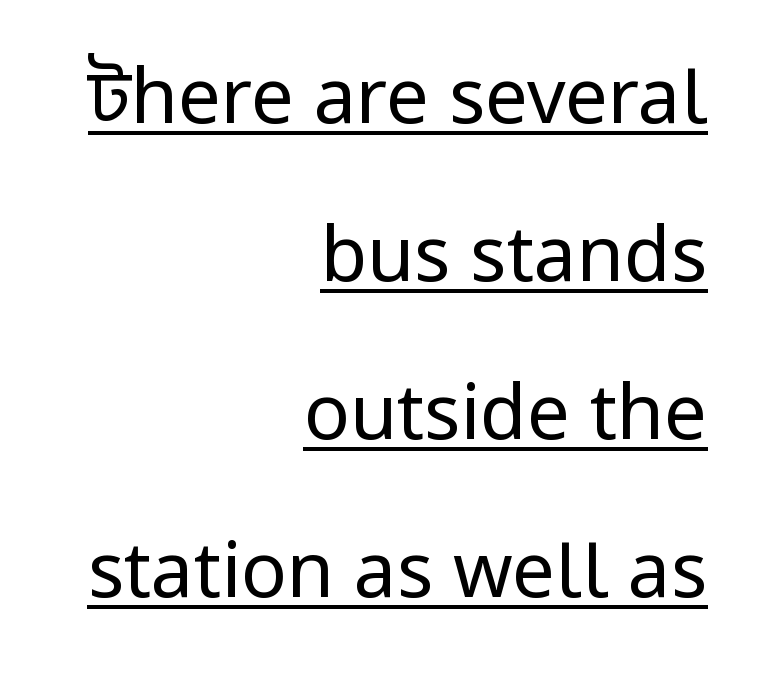
Stroke thickness stays within the range of a standard reading face or lighter. Note the varied advance widths — an 'i' is clearly narrower than an 'm'. Students, observe: this is what heavily led, spacious text looks like. How are the letters spaced? Ordinarily, with no added tracking. These lines were composed using upright roman letters. Is there an underline? Yes — a line sits under the letters.
